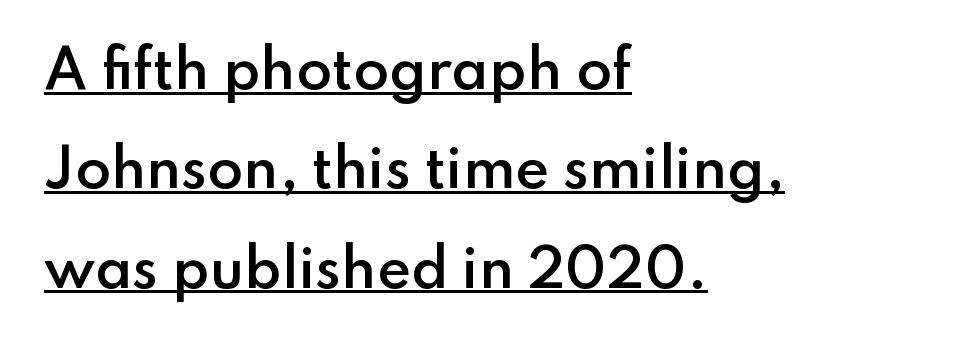
{"serif": "no", "italic": "no", "bold": "semi", "weight": "semibold", "width": "normal", "stroke_contrast": "low", "x_height": "small", "monospaced": "no", "underline": "yes", "align": "left", "line_spacing": "loose", "line_spacing_ratio": 1.91, "letter_spacing": "normal", "letter_spacing_em": 0.0, "glyph_px": 52}
